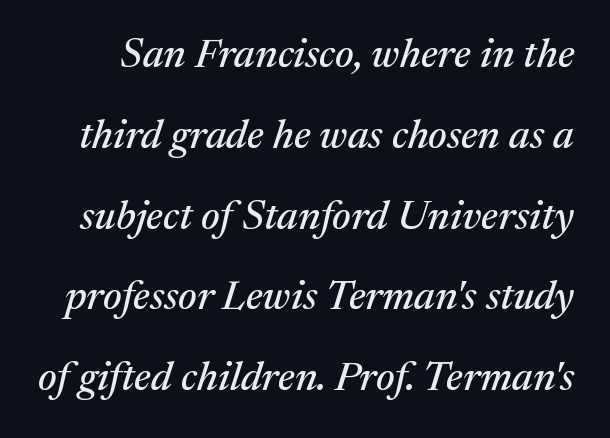
The zone under the glyphs is completely vacant. Is this a fixed-width face? No — the glyphs have proportional, varying widths. This sample uses an oblique cut, with every glyph tilted off the vertical. This sample trades compactness for vertical openness between lines.
